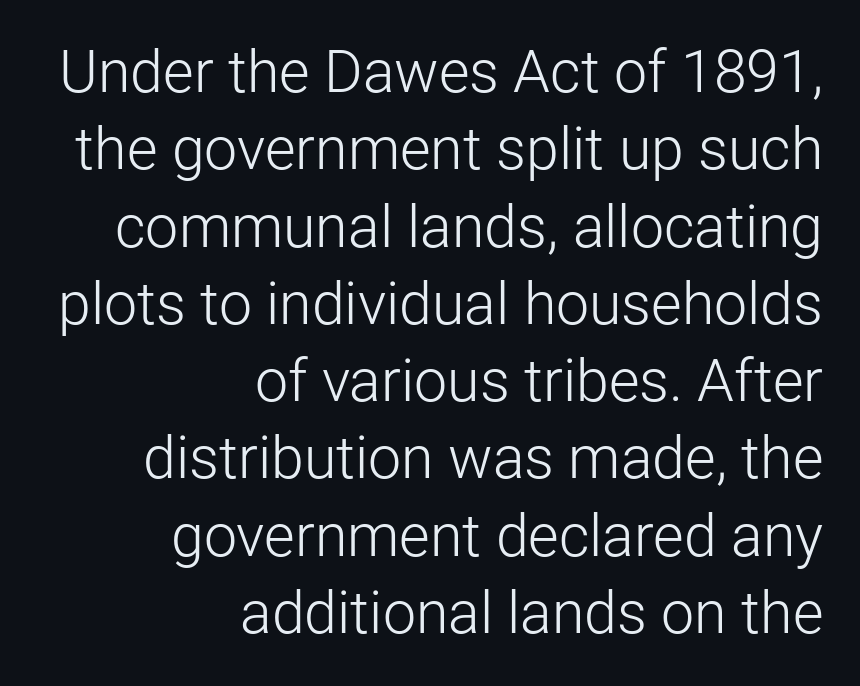
Q: Is the text bold? A: No.
Q: Is the text italic (slanted)? A: No, it is upright.
Q: Is the typeface a serif or a sans-serif typeface? A: Sans-serif.
Q: Is the text underlined? A: No.
Q: How is the paragraph aligned? A: Right-aligned.
Q: Is the spacing between letters normal or unusually wide? A: Normal.
Q: Is the spacing between lines tight, normal or loose? A: Normal.
Q: Width (condensed, normal, or wide)? A: Normal.
Q: Stroke contrast? A: Low.
Q: x-height? A: Medium.
Q: Monospaced? A: No.
